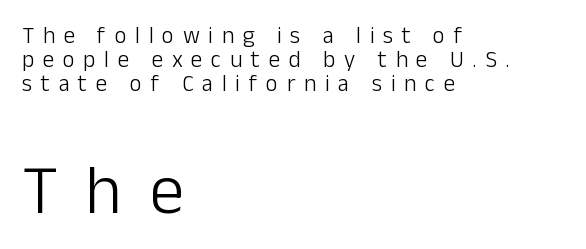
Q: Is the text bold? A: No.
Q: Is the text italic (slanted)? A: No, it is upright.
Q: Is the typeface a serif or a sans-serif typeface? A: Sans-serif.
Q: Is the text underlined? A: No.
Q: How is the paragraph aligned? A: Left-aligned.
Q: Is the spacing between letters normal or unusually wide? A: Unusually wide.
Q: Is the spacing between lines tight, normal or loose? A: Tight.
Q: Which block of text is set in a larger size, the first (top) or the second (bottom)? A: The second (bottom) one.
Q: Width (condensed, normal, or wide)? A: Normal.
Q: Stroke contrast? A: Low.
Q: x-height? A: Medium.
Q: Monospaced? A: No.
